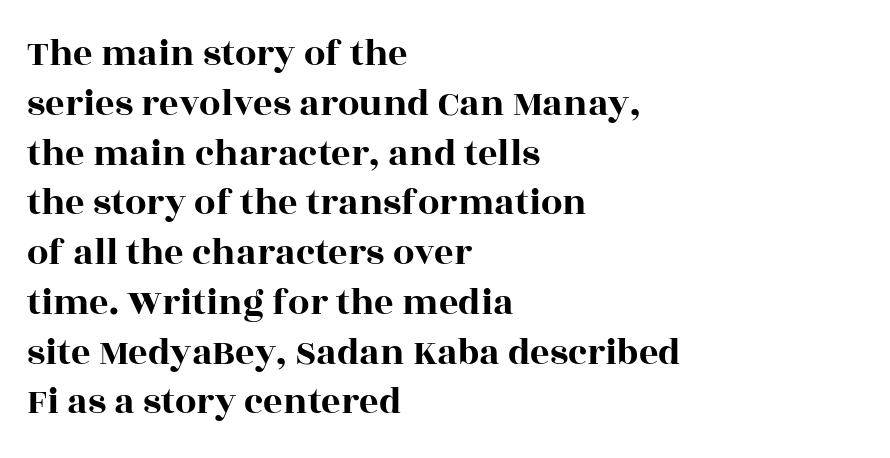
Here the designer chose a conventional face with non-uniform glyph widths. Posture: vertical. Rule under the text: the space is simply empty. Where is the straight margin? On the left. Observe the serifs anchoring each vertical stroke in this sample.
